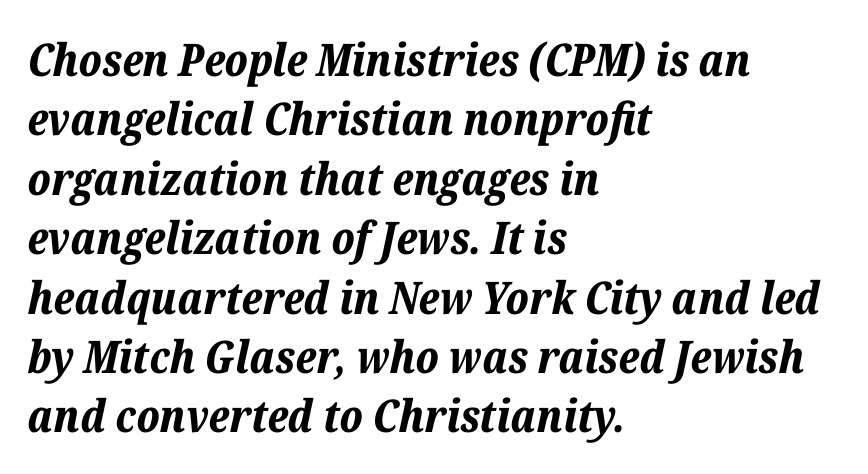
Each letter keeps its own natural width here, so spacing adapts to shape. Does the copy run flush right? No — it runs flush left. Vertically, the passage feels balanced, rows spaced as you'd expect. Rule under the text: the space is simply empty.
